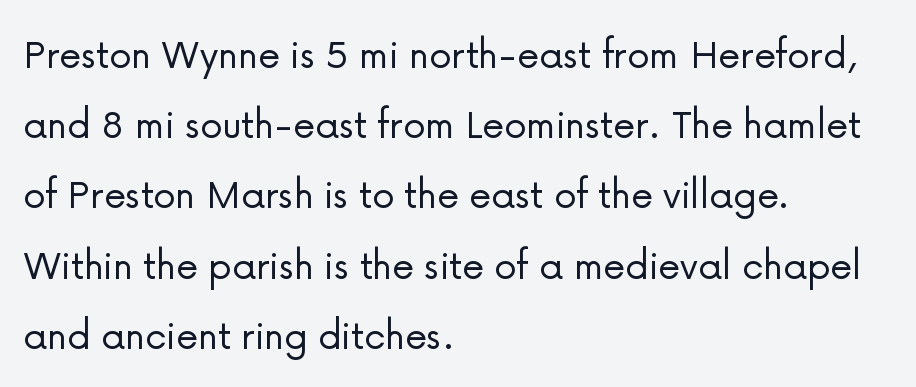
The image shows 45 px light sans-serif type, upright; set left-aligned, normal line spacing (1.56x), normal letter spacing, not underlined; low stroke contrast and a medium x-height.
